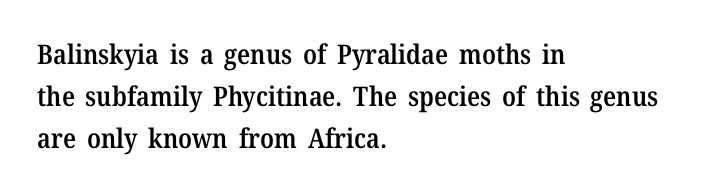
Successive baselines arrive at the customary interval. These lines stack with their left ends in a neat column. Italic? Not at all — the glyphs are vertical. The tracking reads as untouched default to a designer's eye.
